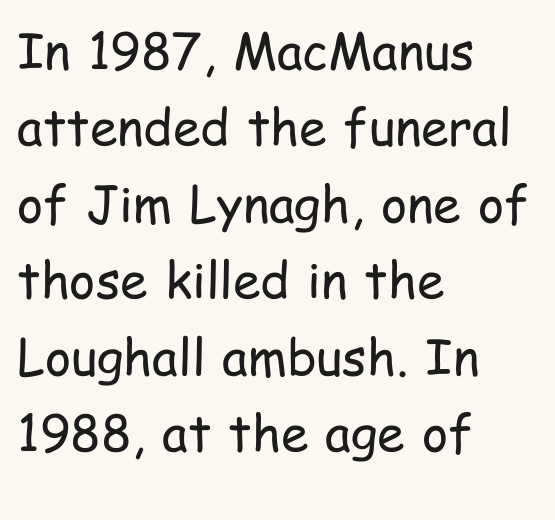
Q: Is the text bold? A: No.
Q: Is the text italic (slanted)? A: No, it is upright.
Q: Is the typeface a serif or a sans-serif typeface? A: Sans-serif.
Q: Is the text underlined? A: No.
Q: How is the paragraph aligned? A: Left-aligned.
Q: Is the spacing between letters normal or unusually wide? A: Normal.
Q: Is the spacing between lines tight, normal or loose? A: Normal.
Q: Width (condensed, normal, or wide)? A: Condensed.
Q: Stroke contrast? A: Low.
Q: x-height? A: Medium.
Q: Monospaced? A: No.
